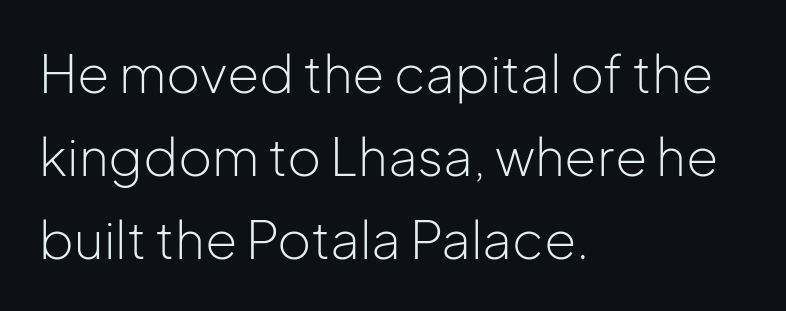
Teacher's note: observe the even left margin — that is flush-left alignment. The leading is moderate, giving the passage an even texture. This sample has the flowing, uneven cadence of proportional lettering. The space directly below the letters is spotless. Letterform terminals end flat and unadorned throughout the passage. Caption: face not bold, strokes unweighted.
